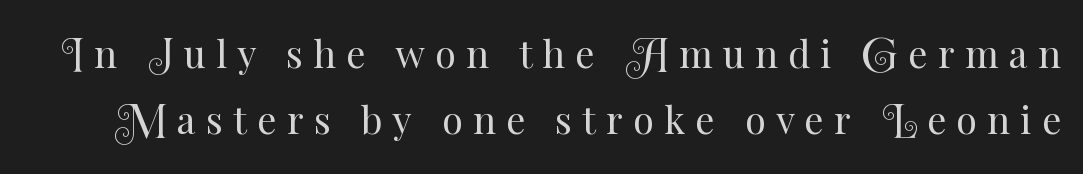
{"italic": "no", "bold": "no", "weight": "regular", "width": "normal", "stroke_contrast": "medium", "x_height": "small", "monospaced": "no", "underline": "no", "line_spacing_ratio": 1.74, "letter_spacing": "wide", "letter_spacing_em": 0.27, "glyph_px": 38}
